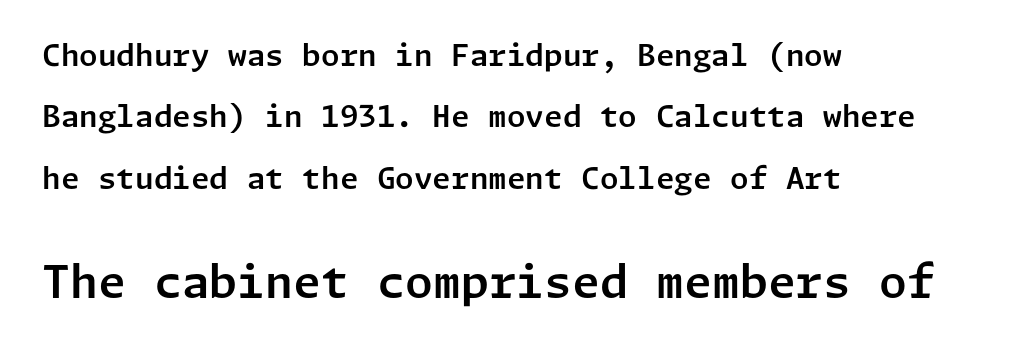
Q: Is the text italic (slanted)? A: No, it is upright.
Q: Is the typeface a serif or a sans-serif typeface? A: Sans-serif.
Q: Is the text underlined? A: No.
Q: How is the paragraph aligned? A: Left-aligned.
Q: Is the spacing between letters normal or unusually wide? A: Normal.
Q: Is the spacing between lines tight, normal or loose? A: Loose.
Q: Which block of text is set in a larger size, the first (top) or the second (bottom)? A: The second (bottom) one.
Q: Width (condensed, normal, or wide)? A: Normal.
Q: Stroke contrast? A: Low.
Q: x-height? A: Medium.
